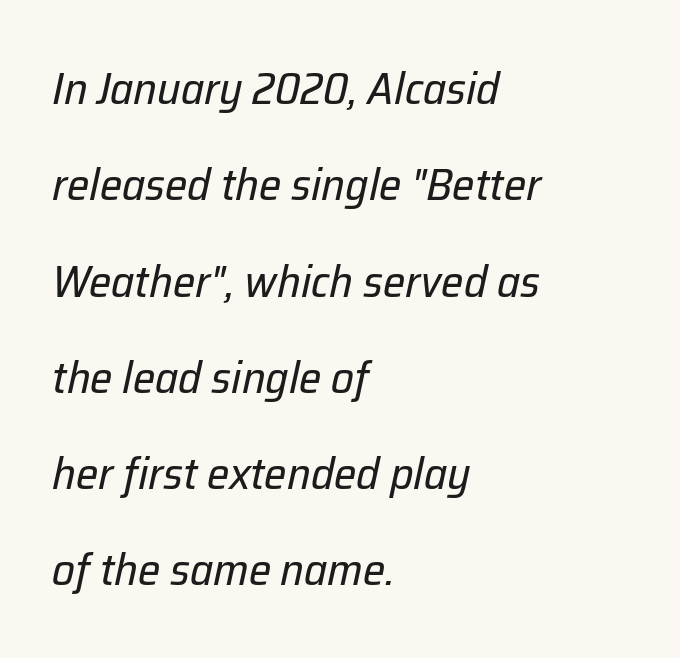
{"italic": "yes", "lean": "right", "slant_degrees": 12, "bold": "no", "weight": "regular", "width": "normal", "stroke_contrast": "low", "x_height": "medium", "monospaced": "no", "underline": "no", "align": "left", "line_spacing": "loose", "line_spacing_ratio": 2.14, "letter_spacing": "normal", "letter_spacing_em": 0.0, "glyph_px": 45}
